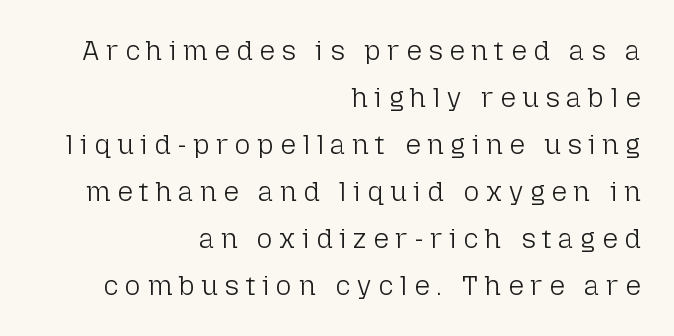
The image shows 27 px text type, upright; set right-aligned, line spacing 1.74x, unusually wide letter spacing (+0.25 em), not underlined.
